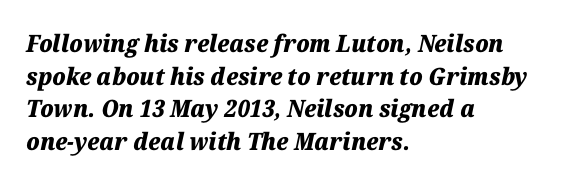
{"italic": "yes", "lean": "right", "slant_degrees": 12, "bold": "yes", "underline": "no", "align": "left", "line_spacing": "normal", "line_spacing_ratio": 1.36, "letter_spacing": "normal", "letter_spacing_em": 0.0, "glyph_px": 24}
